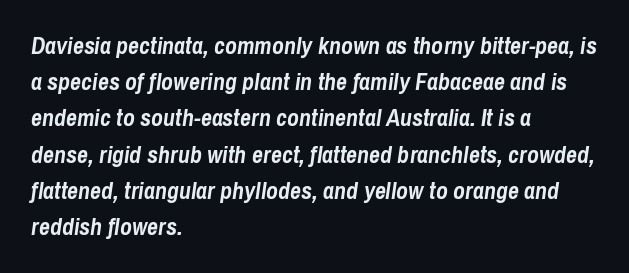
{"italic": "yes", "lean": "right", "slant_degrees": 8, "bold": "yes", "underline": "no", "align": "left", "line_spacing": "normal", "line_spacing_ratio": 1.51, "letter_spacing": "normal", "letter_spacing_em": 0.0, "glyph_px": 24}
